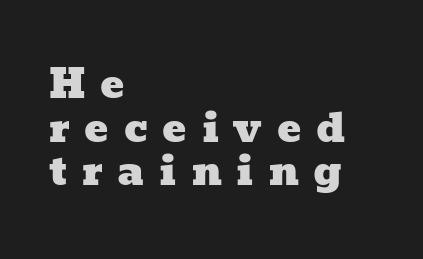
{"width": "wide", "stroke_contrast": "low", "x_height": "medium", "monospaced": "no", "underline": "no", "align": "left", "line_spacing": "tight", "line_spacing_ratio": 1.09, "letter_spacing": "wide", "letter_spacing_em": 0.36, "glyph_px": 40}
